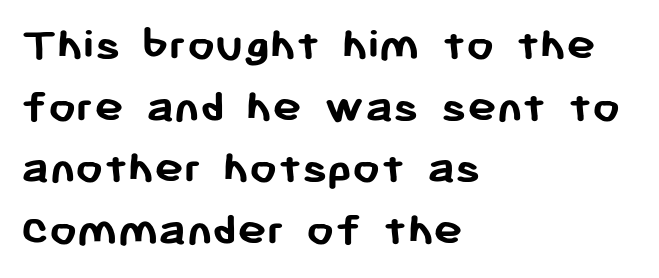
The image shows 49 px semibold sans-serif type, upright; set left-aligned, normal line spacing (1.26x), normal letter spacing, not underlined; low stroke contrast and a medium x-height.
